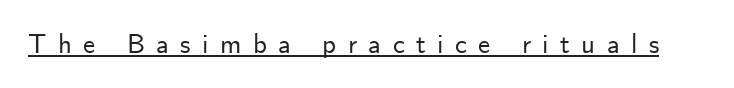
A roman cut, with each character standing at attention. These characters rest on top of a visible drawn line. What stands out about the letter spacing? Its width — letters are far apart.
